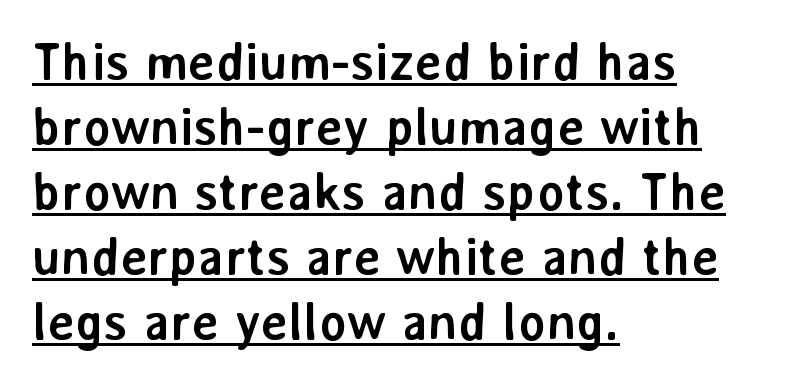
{"serif": "no", "italic": "no", "bold": "yes", "weight": "semibold", "width": "normal", "stroke_contrast": "low", "x_height": "medium", "monospaced": "no", "underline": "yes", "align": "left", "line_spacing": "normal", "line_spacing_ratio": 1.25, "letter_spacing": "normal", "letter_spacing_em": 0.0, "glyph_px": 52}
